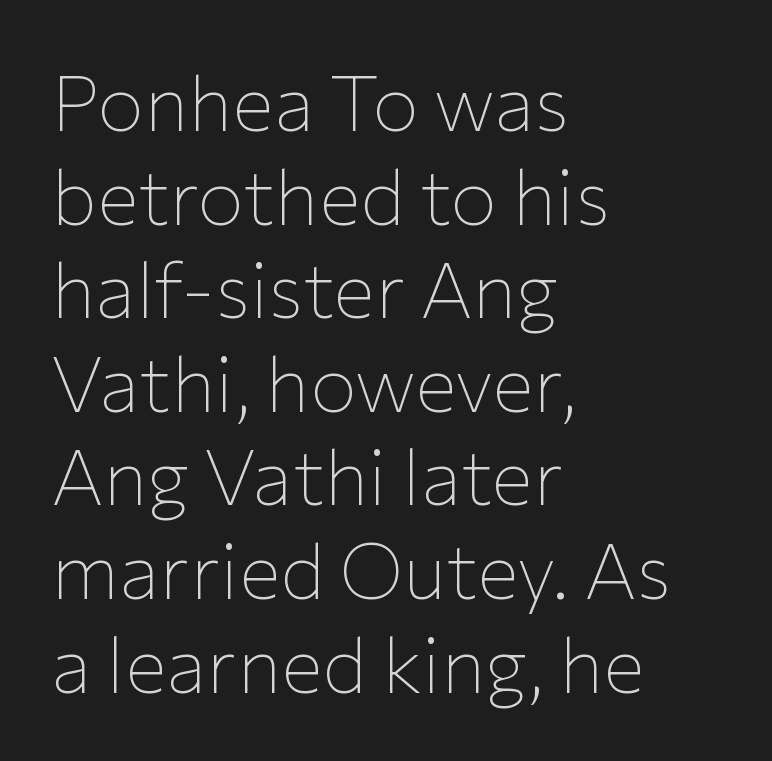
Q: Is the text bold? A: No.
Q: Is the text italic (slanted)? A: No, it is upright.
Q: Is the typeface a serif or a sans-serif typeface? A: Sans-serif.
Q: Is the text underlined? A: No.
Q: How is the paragraph aligned? A: Left-aligned.
Q: Is the spacing between letters normal or unusually wide? A: Normal.
Q: Width (condensed, normal, or wide)? A: Normal.
Q: Stroke contrast? A: Low.
Q: x-height? A: Medium.
Q: Monospaced? A: No.
